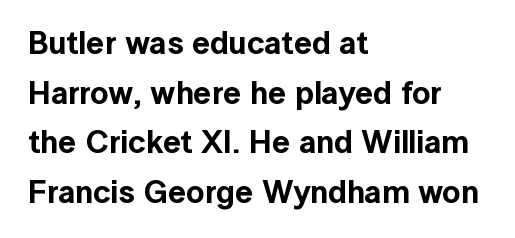
The image shows 32 px sans-serif type, upright; set left-aligned, normal line spacing (1.55x), normal letter spacing, not underlined; a medium x-height.
